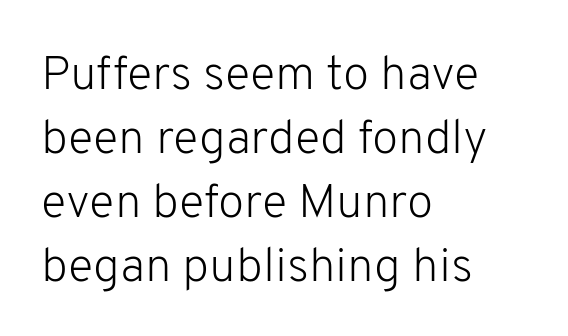
The image shows 48 px light sans-serif type, upright; set left-aligned, normal line spacing (1.33x), normal letter spacing, not underlined; low stroke contrast and a medium x-height.
